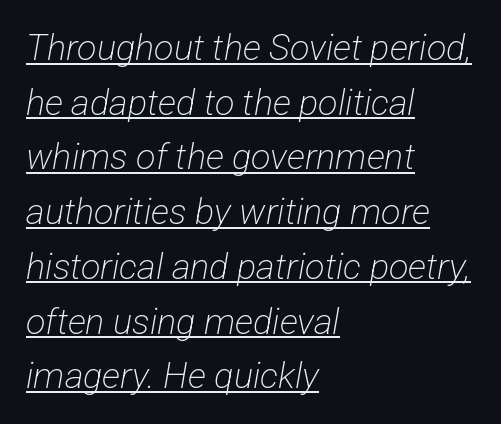
{"serif": "no", "bold": "no", "weight": "light", "width": "condensed", "stroke_contrast": "low", "x_height": "medium", "monospaced": "no", "underline": "yes", "align": "left", "line_spacing": "normal", "line_spacing_ratio": 1.52, "letter_spacing": "normal", "letter_spacing_em": 0.0, "glyph_px": 36}
